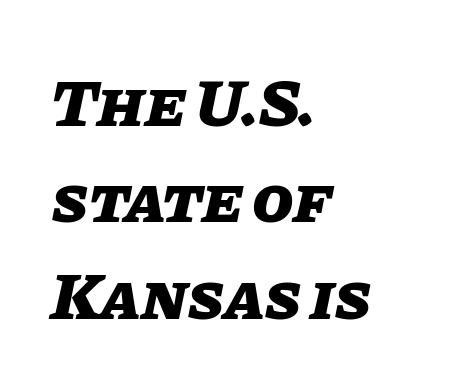
Q: Is the text bold? A: Yes.
Q: Is the text italic (slanted)? A: Yes, it leans right by about 11 degrees.
Q: Is the text underlined? A: No.
Q: How is the paragraph aligned? A: Left-aligned.
Q: Is the spacing between letters normal or unusually wide? A: Normal.
Q: Is the spacing between lines tight, normal or loose? A: Normal.
Q: Width (condensed, normal, or wide)? A: Normal.
Q: Stroke contrast? A: Low.
Q: x-height? A: Large.
Q: Monospaced? A: No.
